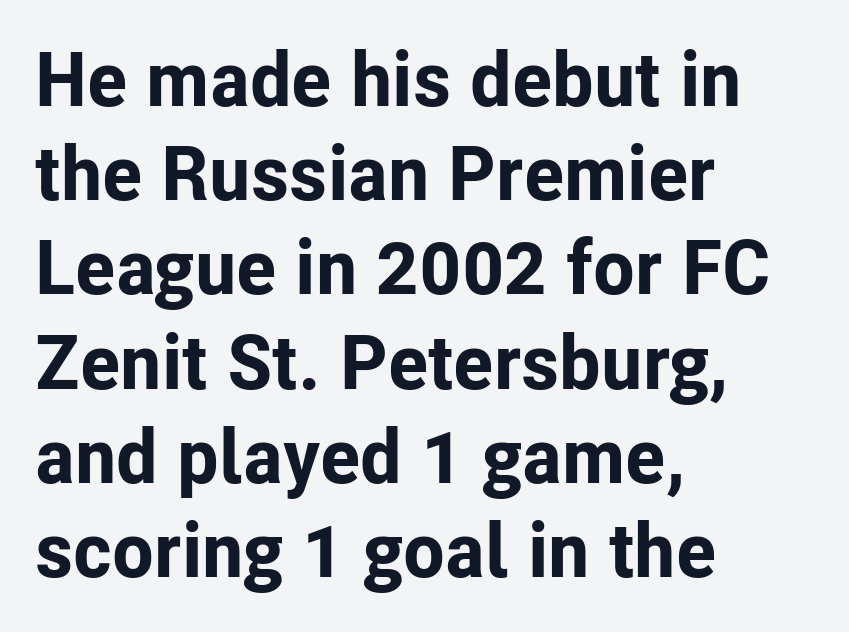
The image shows 76 px bold sans-serif type, upright; set left-aligned, line spacing 1.24x, normal letter spacing, not underlined; low stroke contrast and a medium x-height.
